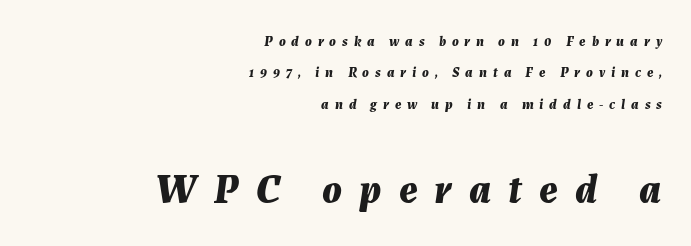
The image shows 41 px bold type, italic (leaning right); set right-aligned, loose line spacing (2.25x), unusually wide letter spacing (+0.42 em), not underlined; the second (bottom) block is 2.93x larger; medium stroke contrast and a medium x-height.
